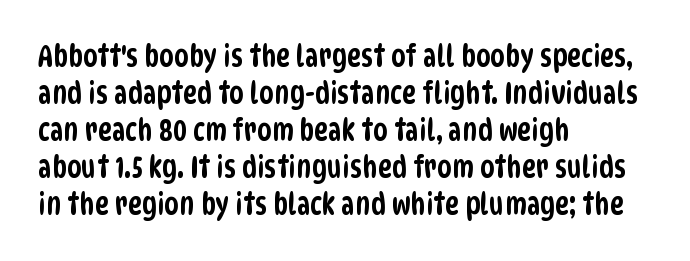
Letters rest on an invisible, unmarked baseline. This sample has the flowing, uneven cadence of proportional lettering. Observe the ordinary spacing: letters are neighbours, not strangers. The characters display no serif detailing; their extremities are plain. The paragraph shown leans on its left margin.
